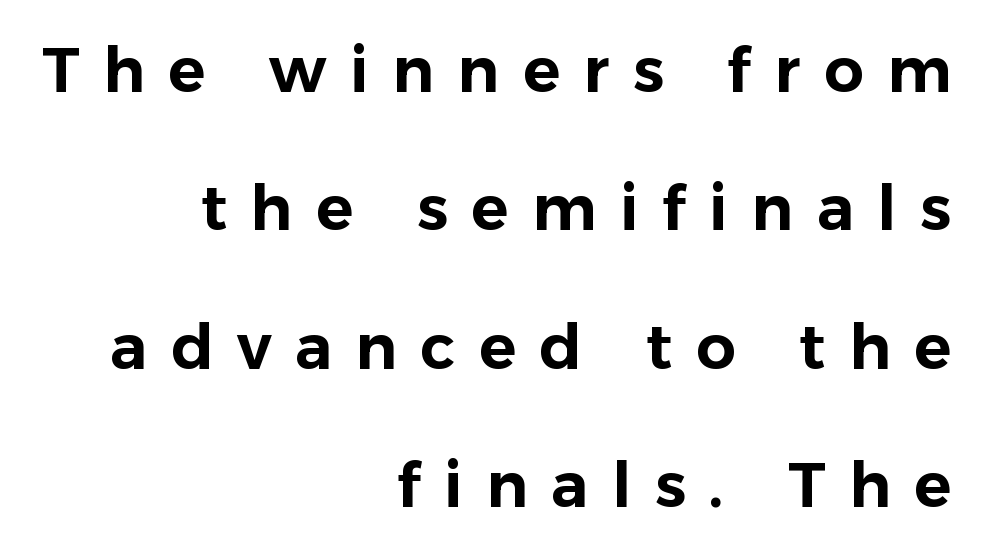
{"serif": "no", "italic": "no", "width": "normal", "stroke_contrast": "low", "x_height": "medium", "monospaced": "no", "underline": "no", "align": "right", "line_spacing": "loose", "line_spacing_ratio": 2.23, "letter_spacing": "wide", "letter_spacing_em": 0.38, "glyph_px": 62}
